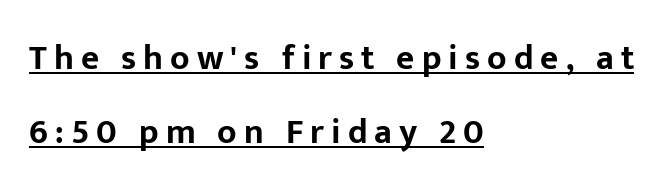
Rendered with straight, roman letterforms. The letterforms stand isolated, each surrounded by extra space. Are there feet on the stems? There aren't — it's a sans. Like a heading marked for emphasis, these lines bear an underscore. The typesetter chose a ragged-right arrangement here.
